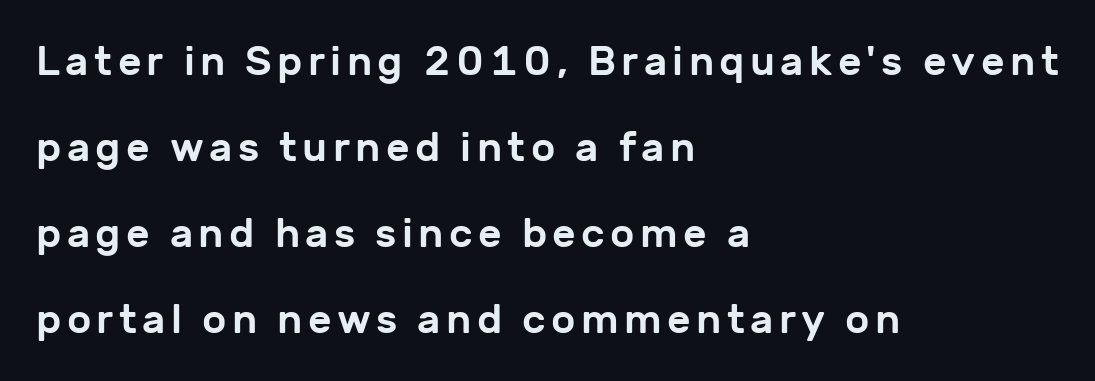
Q: Is the text italic (slanted)? A: No, it is upright.
Q: Is the typeface a serif or a sans-serif typeface? A: Sans-serif.
Q: Is the text underlined? A: No.
Q: How is the paragraph aligned? A: Left-aligned.
Q: Is the spacing between lines tight, normal or loose? A: Loose.
Q: Width (condensed, normal, or wide)? A: Normal.
Q: Stroke contrast? A: Low.
Q: x-height? A: Medium.
Q: Monospaced? A: No.
